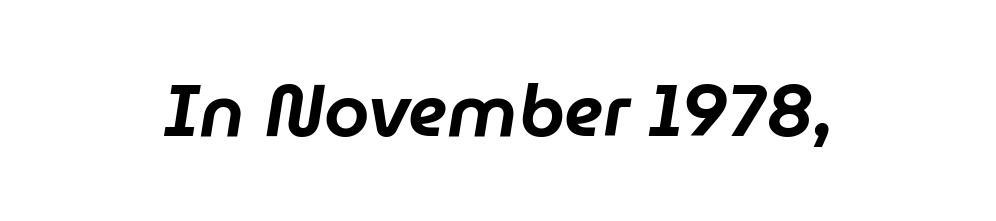
The image shows 73 px text type, italic (leaning right); set normal letter spacing, not underlined; low stroke contrast and a medium x-height.
